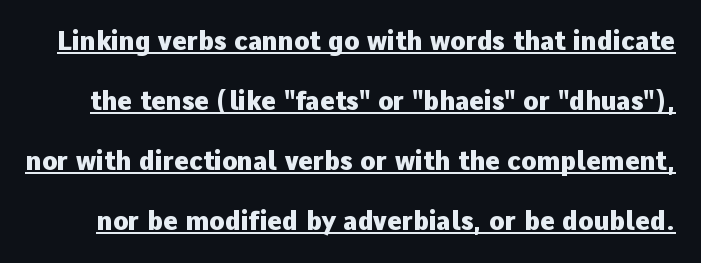
The image shows 25 px bold type, upright; set loose line spacing (2.4x), normal letter spacing, underlined.
